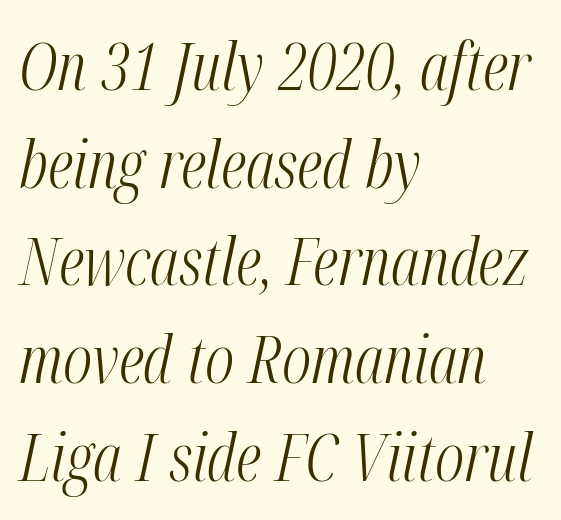
The image shows 66 px light, condensed type, italic (leaning right); set left-aligned, normal line spacing (1.48x), normal letter spacing, not underlined; medium stroke contrast and a medium x-height.
